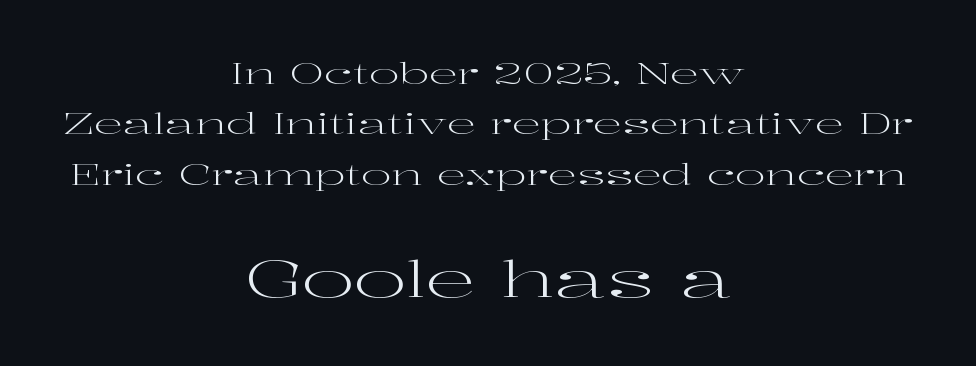
Q: Is the text bold? A: No.
Q: Is the text italic (slanted)? A: No, it is upright.
Q: Is the typeface a serif or a sans-serif typeface? A: Serif.
Q: Is the text underlined? A: No.
Q: How is the paragraph aligned? A: Centered.
Q: Is the spacing between letters normal or unusually wide? A: Normal.
Q: Which block of text is set in a larger size, the first (top) or the second (bottom)? A: The second (bottom) one.
Q: Width (condensed, normal, or wide)? A: Wide.
Q: Stroke contrast? A: High.
Q: x-height? A: Medium.
Q: Monospaced? A: No.
